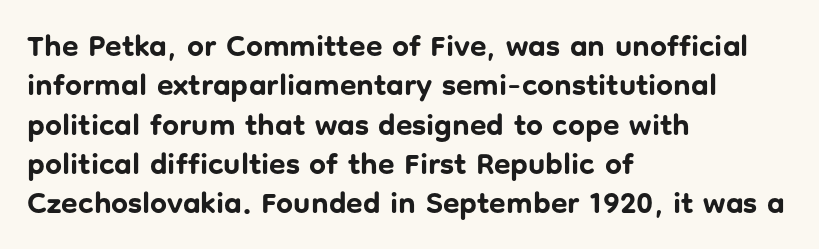
You can tell it's not italic because the verticals are truly vertical. Is this a fixed-width face? No — the glyphs have proportional, varying widths. The space between consecutive lines is moderate. Decoration check: the copy has no underline.
